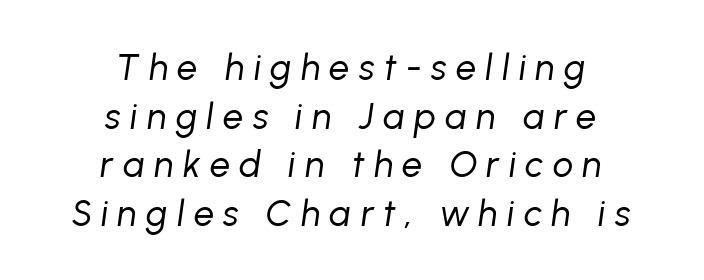
{"italic": "yes", "lean": "right", "slant_degrees": 8, "bold": "no", "weight": "regular", "width": "normal", "stroke_contrast": "low", "x_height": "medium", "monospaced": "no", "underline": "no", "align": "center", "line_spacing": "normal", "line_spacing_ratio": 1.35, "letter_spacing": "wide", "letter_spacing_em": 0.26, "glyph_px": 36}
